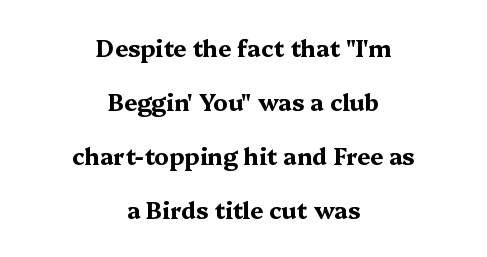
Q: Is the text bold? A: Yes.
Q: Is the text italic (slanted)? A: No, it is upright.
Q: Is the text underlined? A: No.
Q: How is the paragraph aligned? A: Centered.
Q: Is the spacing between letters normal or unusually wide? A: Normal.
Q: Is the spacing between lines tight, normal or loose? A: Loose.
